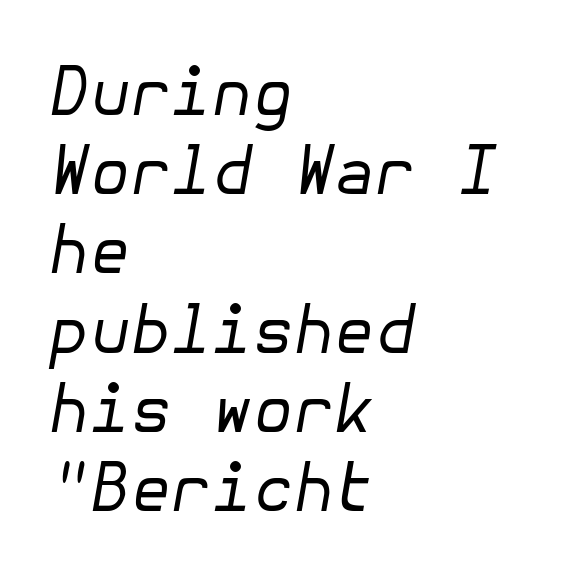
Q: Is the text bold? A: No.
Q: Is the text italic (slanted)? A: Yes, it leans right by about 10 degrees.
Q: Is the text underlined? A: No.
Q: How is the paragraph aligned? A: Left-aligned.
Q: Is the spacing between letters normal or unusually wide? A: Normal.
Q: Width (condensed, normal, or wide)? A: Normal.
Q: Stroke contrast? A: Low.
Q: x-height? A: Medium.
